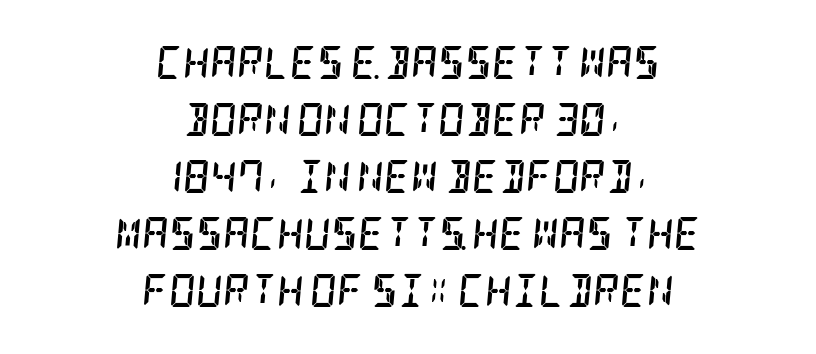
{"serif": "yes", "italic": "yes", "lean": "right", "slant_degrees": 5, "bold": "yes", "weight": "semibold", "width": "condensed", "stroke_contrast": "low", "x_height": "large", "underline": "no", "align": "center", "line_spacing_ratio": 1.73, "letter_spacing": "normal", "letter_spacing_em": 0.0, "glyph_px": 33}
